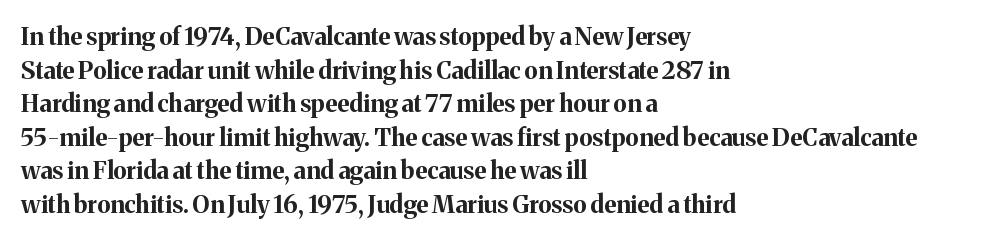
Q: Is the text bold? A: Yes.
Q: Is the text italic (slanted)? A: No, it is upright.
Q: Is the text underlined? A: No.
Q: How is the paragraph aligned? A: Left-aligned.
Q: Is the spacing between letters normal or unusually wide? A: Normal.
Q: Is the spacing between lines tight, normal or loose? A: Normal.
